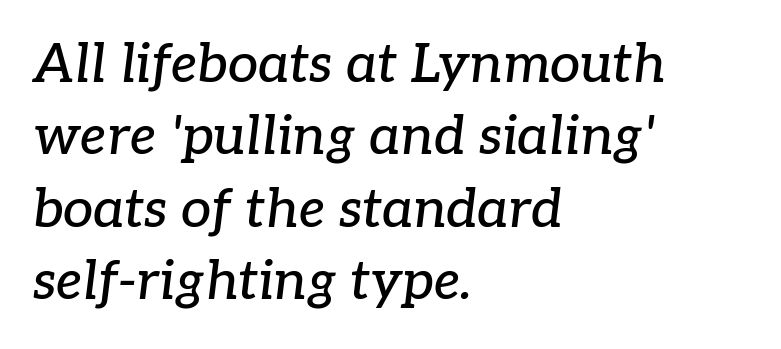
The image shows 54 px serif type, italic (leaning right); set left-aligned, normal line spacing (1.34x), normal letter spacing, not underlined; low stroke contrast and a medium x-height.
